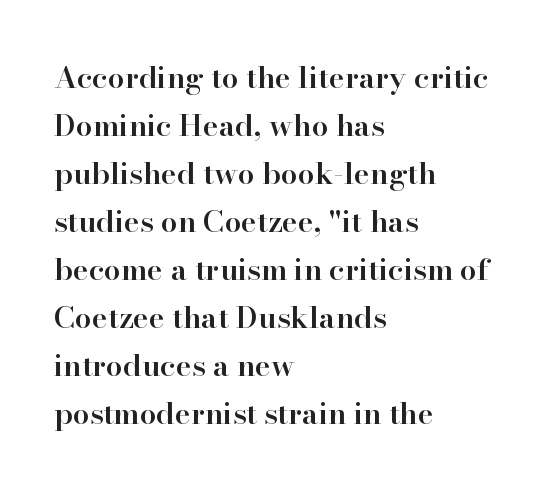
The leading is moderate, giving the passage an even texture. The lettering stays uniformly vertical, giving the passage a roman look. Each letter keeps its own natural width here, so spacing adapts to shape. The typeface chosen for these lines features serifs. A fair bit of extra ink — the face is semibold, not bold. Does extra space separate the letters? No, they use regular spacing.
